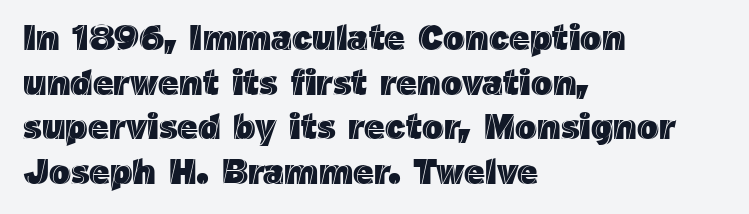
{"italic": "no", "width": "normal", "x_height": "medium", "monospaced": "no", "underline": "no", "align": "left", "line_spacing_ratio": 1.24, "letter_spacing": "normal", "letter_spacing_em": 0.0, "glyph_px": 36}
